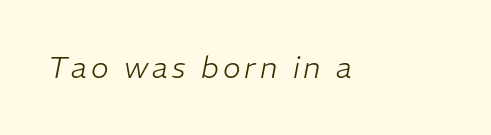
{"italic": "yes", "lean": "right", "slant_degrees": 11, "bold": "no", "weight": "light", "width": "normal", "stroke_contrast": "low", "x_height": "medium", "monospaced": "no", "underline": "no", "glyph_px": 30}
